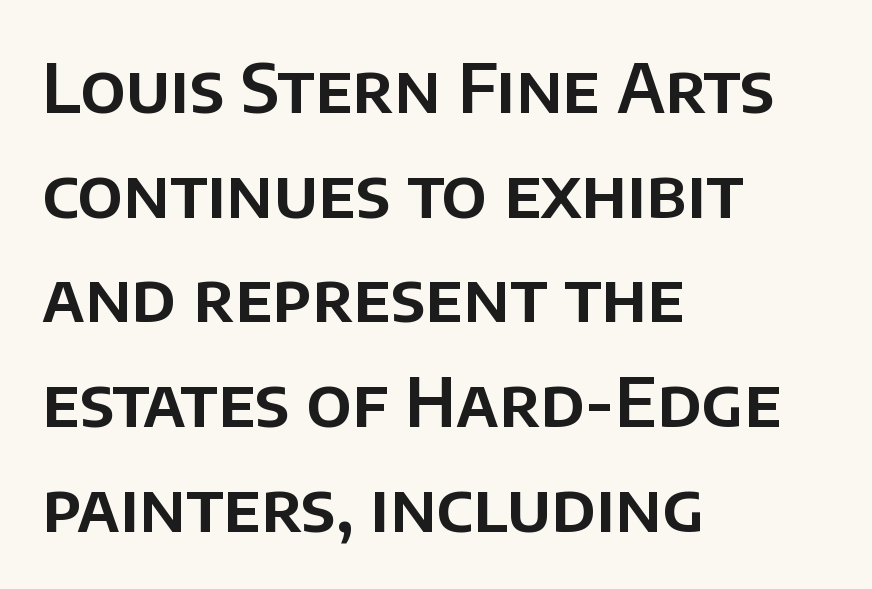
The image shows 68 px sans-serif type, upright; set left-aligned, normal line spacing (1.54x), normal letter spacing, not underlined; low stroke contrast and a large x-height.
